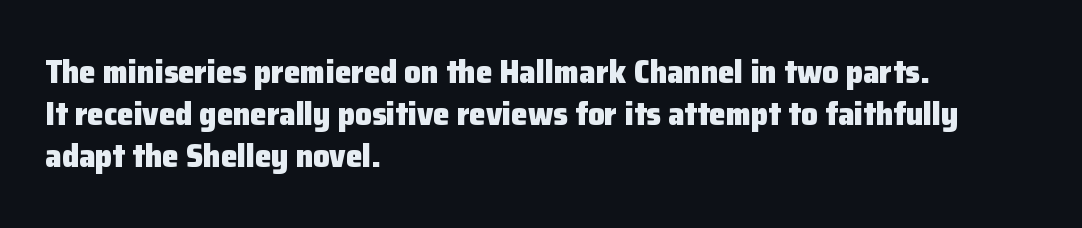
Q: Is the text bold? A: Yes.
Q: Is the text italic (slanted)? A: No, it is upright.
Q: Is the typeface a serif or a sans-serif typeface? A: Sans-serif.
Q: Is the text underlined? A: No.
Q: How is the paragraph aligned? A: Left-aligned.
Q: Is the spacing between letters normal or unusually wide? A: Normal.
Q: Is the spacing between lines tight, normal or loose? A: Normal.
Q: Width (condensed, normal, or wide)? A: Normal.
Q: Stroke contrast? A: Low.
Q: x-height? A: Medium.
Q: Monospaced? A: No.
